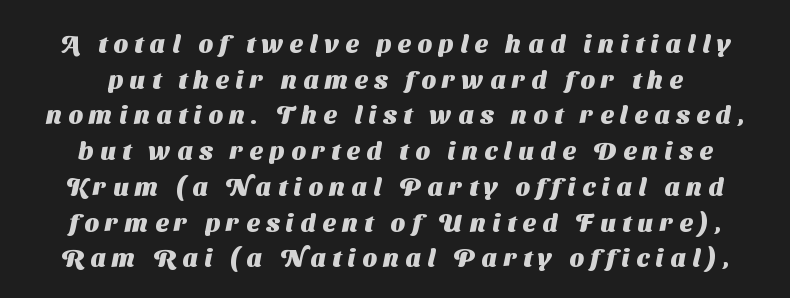
Q: Is the text bold? A: Yes.
Q: Is the text underlined? A: No.
Q: Is the spacing between letters normal or unusually wide? A: Unusually wide.
Q: Is the spacing between lines tight, normal or loose? A: Normal.
